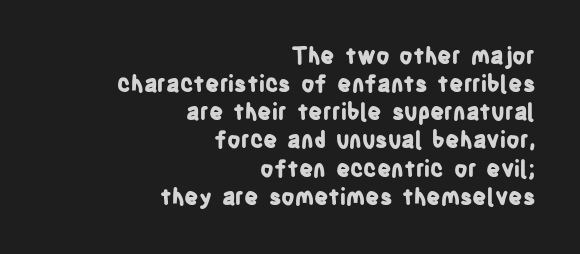
Q: Is the text bold? A: Yes.
Q: Is the text italic (slanted)? A: No, it is upright.
Q: Is the text underlined? A: No.
Q: How is the paragraph aligned? A: Right-aligned.
Q: Is the spacing between letters normal or unusually wide? A: Normal.
Q: Is the spacing between lines tight, normal or loose? A: Normal.
